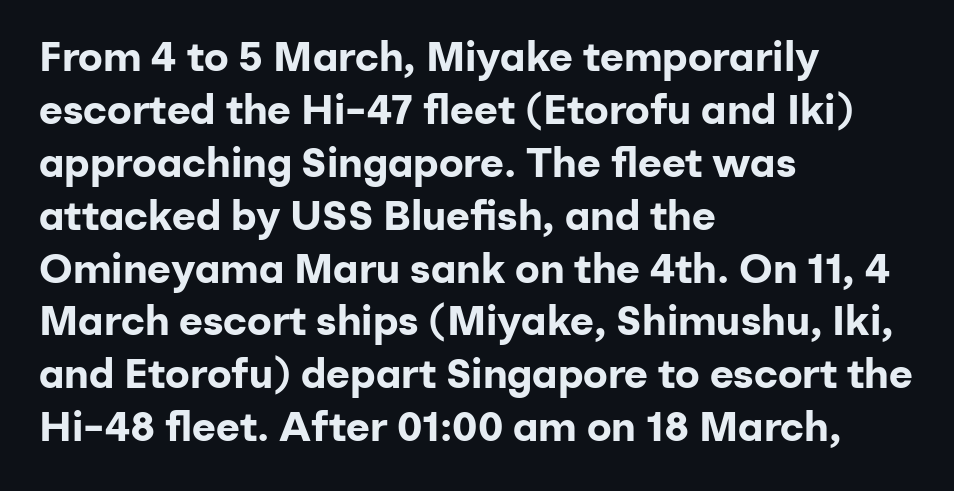
Q: Is the text bold? A: Yes.
Q: Is the text italic (slanted)? A: No, it is upright.
Q: Is the typeface a serif or a sans-serif typeface? A: Sans-serif.
Q: Is the text underlined? A: No.
Q: How is the paragraph aligned? A: Left-aligned.
Q: Is the spacing between letters normal or unusually wide? A: Normal.
Q: Is the spacing between lines tight, normal or loose? A: Normal.
Q: Width (condensed, normal, or wide)? A: Normal.
Q: Stroke contrast? A: Low.
Q: x-height? A: Medium.
Q: Monospaced? A: No.
